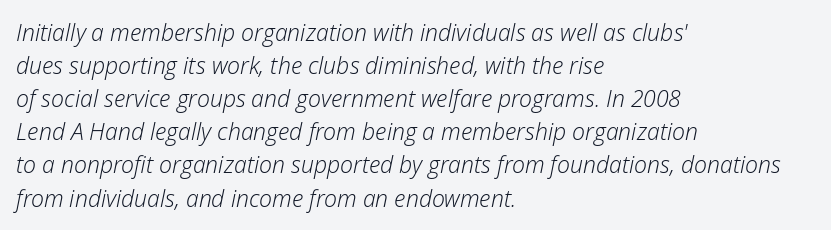
The image shows 23 px text type, italic (leaning right); set left-aligned, normal line spacing (1.44x), normal letter spacing, not underlined.
